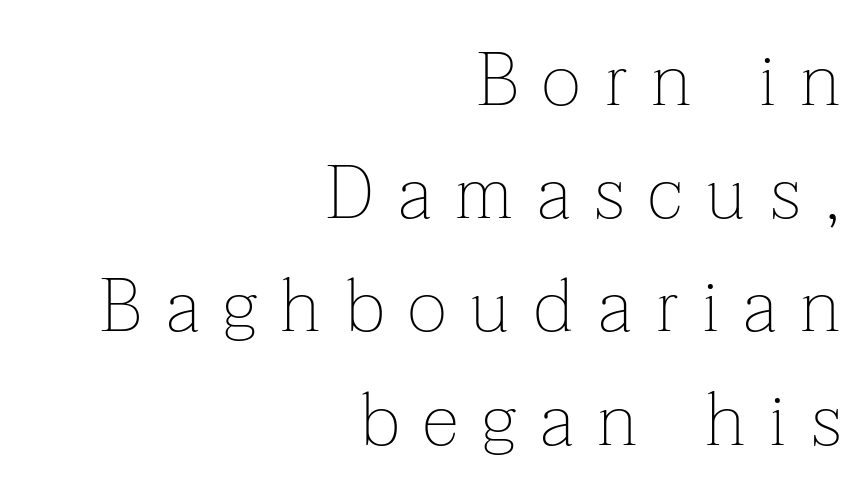
Caption: multi-line text, flush right, ragged left. The line-height multiplier appears to be the usual default. Someone cranked the tracking dial way up on this one. Is this a heavy cut? Hardly; it is regular or lighter.
